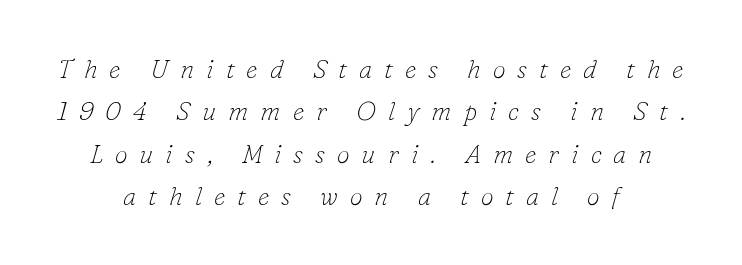
{"italic": "yes", "lean": "right", "slant_degrees": 16, "bold": "no", "underline": "no", "align": "center", "line_spacing": "normal", "line_spacing_ratio": 1.63, "letter_spacing": "wide", "letter_spacing_em": 0.46, "glyph_px": 26}
